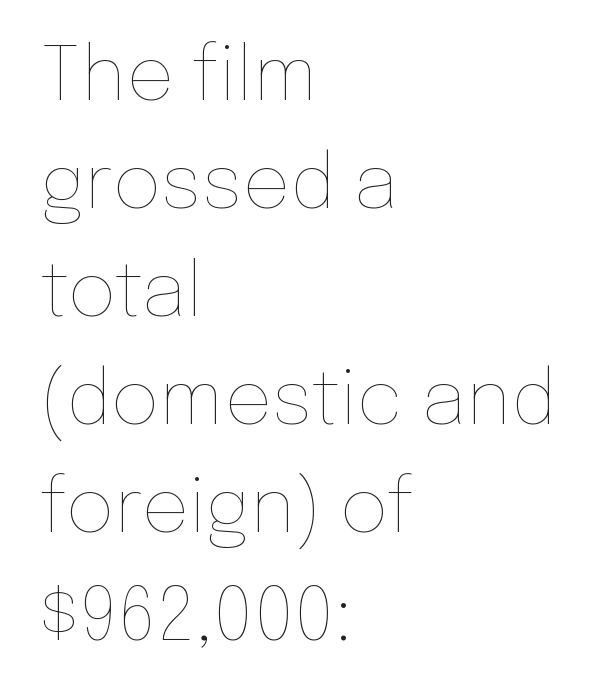
{"italic": "no", "bold": "no", "weight": "thin", "width": "normal", "stroke_contrast": "low", "x_height": "medium", "monospaced": "no", "underline": "no", "align": "left", "line_spacing": "normal", "line_spacing_ratio": 1.44, "letter_spacing": "normal", "letter_spacing_em": 0.0, "glyph_px": 75}
